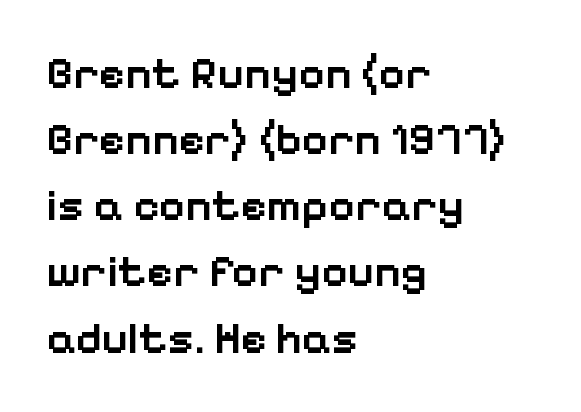
The image shows 45 px semibold sans-serif type, upright; set left-aligned, normal line spacing (1.47x), normal letter spacing, not underlined; low stroke contrast and a medium x-height.
